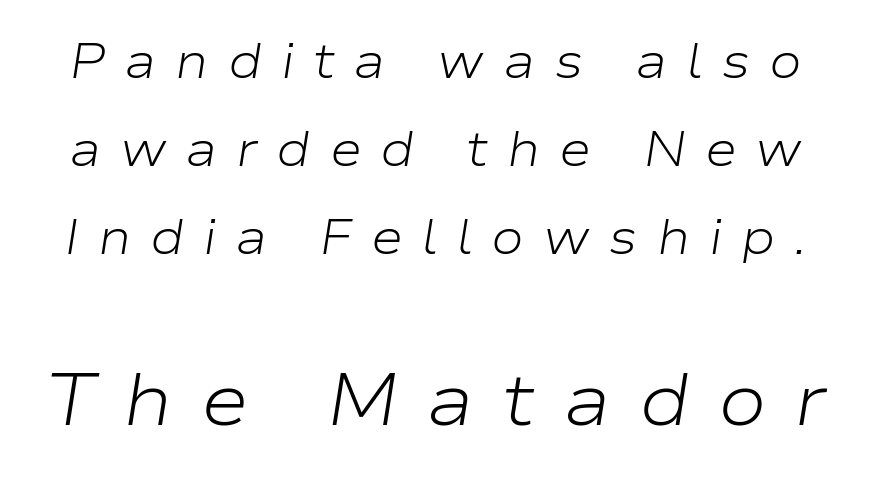
The passage shown is typed in a proportional face where columns would drift. Beneath every word, the page is bare. Letter spacing: wide. The lower block of text is set noticeably larger than the block above it. Ink coverage per letter is moderate at most.
